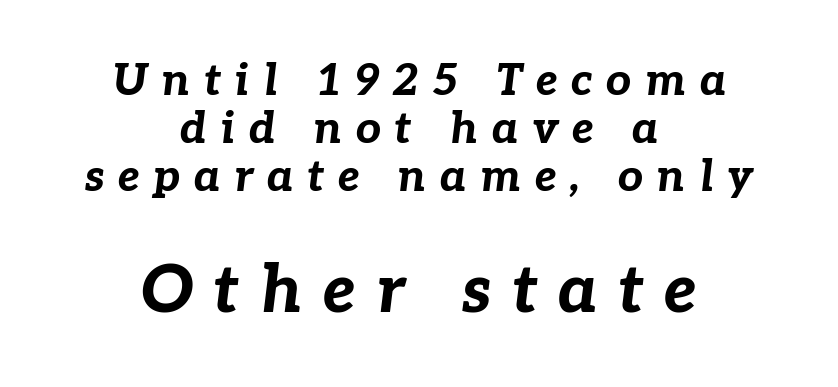
{"italic": "yes", "lean": "right", "slant_degrees": 7, "bold": "yes", "weight": "bold", "width": "normal", "stroke_contrast": "low", "x_height": "medium", "monospaced": "no", "underline": "no", "align": "center", "line_spacing": "tight", "line_spacing_ratio": 1.09, "letter_spacing": "wide", "letter_spacing_em": 0.31, "larger_block": "second", "size_ratio": 1.5, "glyph_px": 66}
